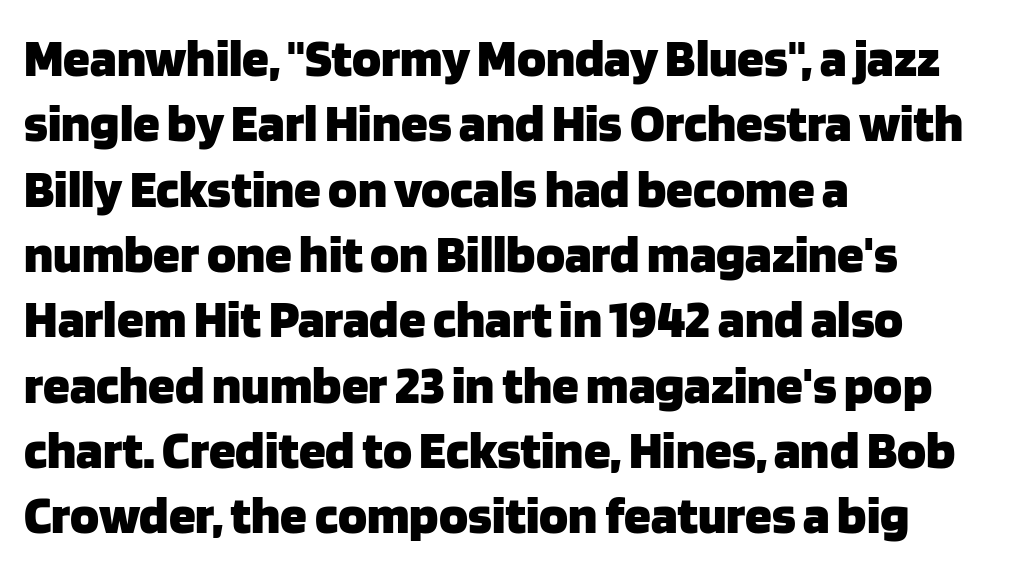
Characters follow at the spacing the type designer built in. The letters advance in unequal steps, a hallmark of proportional type. Characters remain perfectly vertical along every line. The compositor pushed each line to the left boundary.
